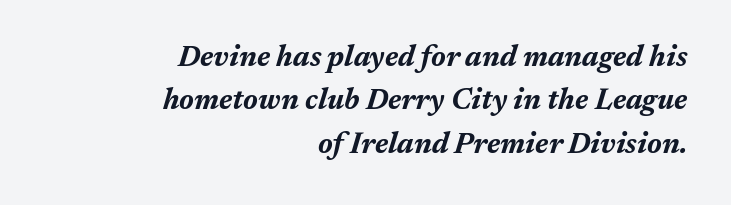
Q: Is the text bold? A: Yes.
Q: Is the text italic (slanted)? A: Yes, it leans right by about 17 degrees.
Q: Is the text underlined? A: No.
Q: How is the paragraph aligned? A: Right-aligned.
Q: Is the spacing between letters normal or unusually wide? A: Normal.
Q: Is the spacing between lines tight, normal or loose? A: Normal.
Q: Width (condensed, normal, or wide)? A: Normal.
Q: Stroke contrast? A: Medium.
Q: x-height? A: Medium.
Q: Monospaced? A: No.
